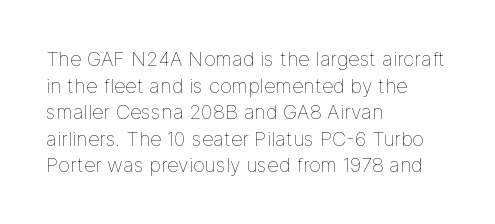
{"italic": "no", "bold": "no", "underline": "no", "align": "left", "line_spacing": "normal", "line_spacing_ratio": 1.33, "letter_spacing": "normal", "letter_spacing_em": 0.0, "glyph_px": 20}
